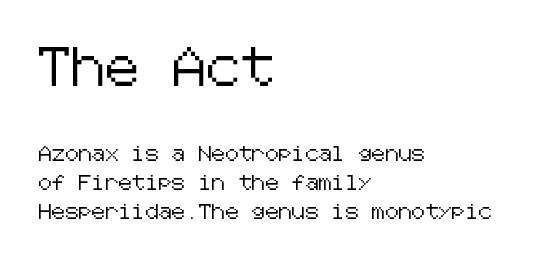
{"serif": "no", "italic": "no", "width": "normal", "stroke_contrast": "low", "x_height": "medium", "underline": "no", "align": "left", "line_spacing": "loose", "line_spacing_ratio": 1.92, "letter_spacing": "normal", "letter_spacing_em": 0.0, "larger_block": "first", "size_ratio": 2.53, "glyph_px": 38}
